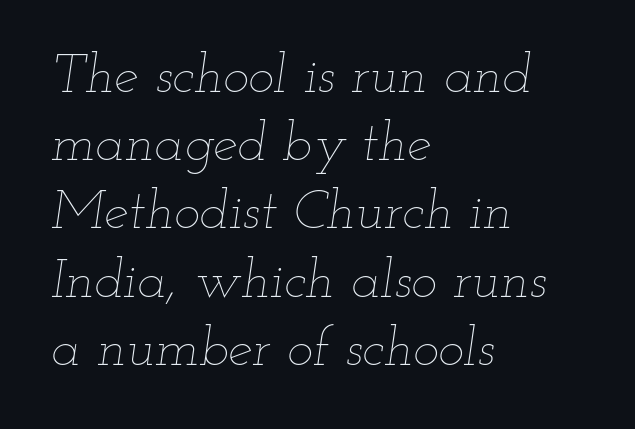
{"italic": "yes", "lean": "right", "slant_degrees": 12, "bold": "no", "weight": "thin", "width": "wide", "stroke_contrast": "low", "x_height": "small", "monospaced": "no", "underline": "no", "align": "left", "line_spacing_ratio": 1.24, "letter_spacing": "normal", "letter_spacing_em": 0.0, "glyph_px": 55}
